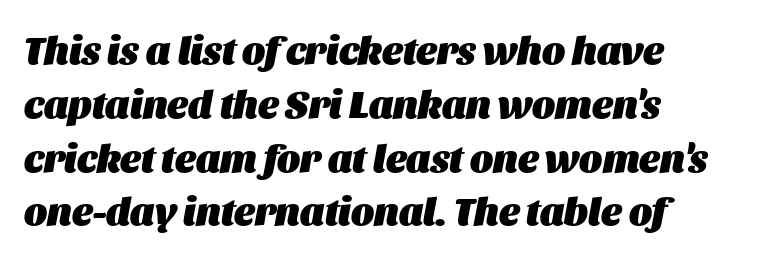
{"italic": "yes", "lean": "right", "slant_degrees": 11, "bold": "yes", "weight": "heavy", "width": "normal", "stroke_contrast": "medium", "x_height": "large", "monospaced": "no", "underline": "no", "align": "left", "line_spacing": "normal", "line_spacing_ratio": 1.38, "letter_spacing": "normal", "letter_spacing_em": 0.0, "glyph_px": 39}
